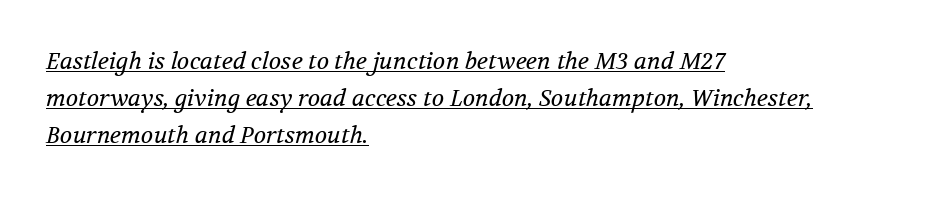
{"italic": "yes", "lean": "right", "slant_degrees": 12, "bold": "no", "underline": "yes", "align": "left", "line_spacing": "normal", "line_spacing_ratio": 1.6, "letter_spacing": "normal", "letter_spacing_em": 0.0, "glyph_px": 23}
